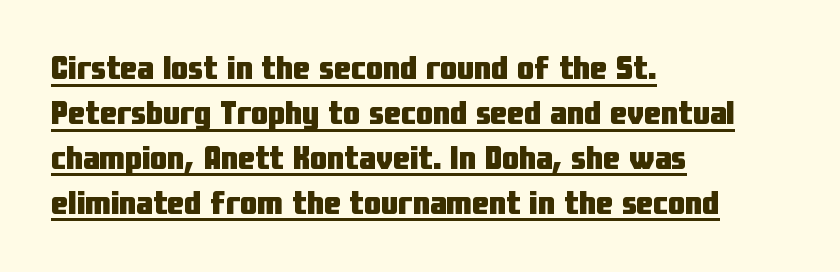
{"serif": "no", "italic": "no", "bold": "yes", "weight": "heavy", "width": "condensed", "stroke_contrast": "low", "x_height": "medium", "monospaced": "no", "underline": "yes", "align": "left", "line_spacing": "normal", "line_spacing_ratio": 1.32, "letter_spacing": "normal", "letter_spacing_em": 0.0, "glyph_px": 34}
